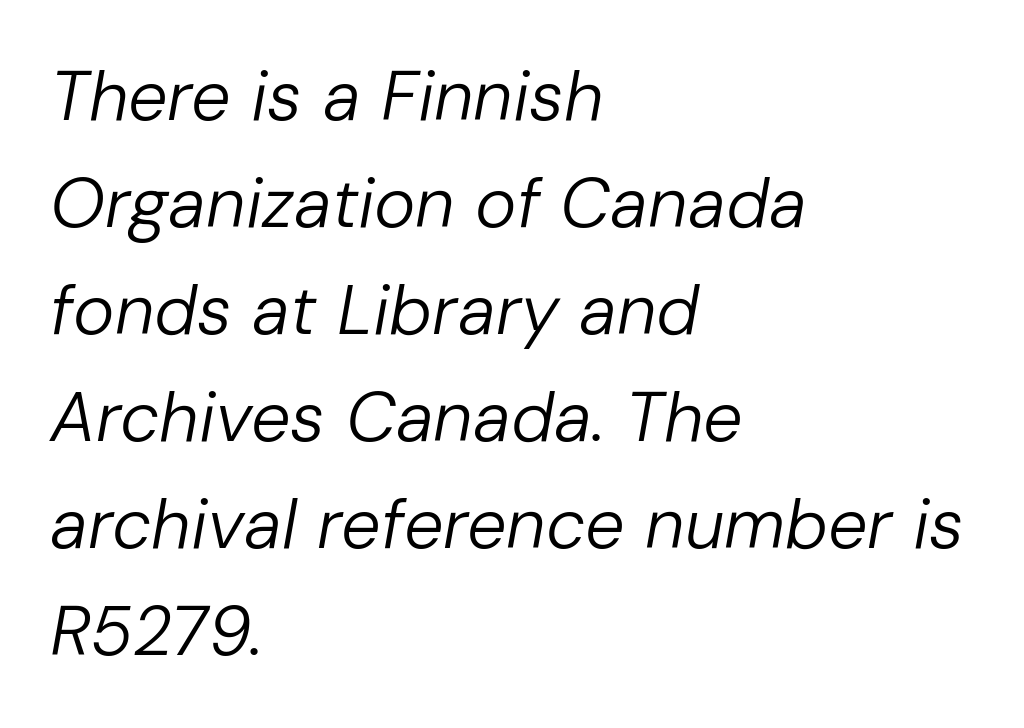
Any mark beneath the type? The region is blank. Each letter keeps its own natural width here, so spacing adapts to shape. The face looks like a standard text weight, possibly lighter. Is the type slanted? Yes — the strokes lean at a clear angle. Alignment: flush left.
